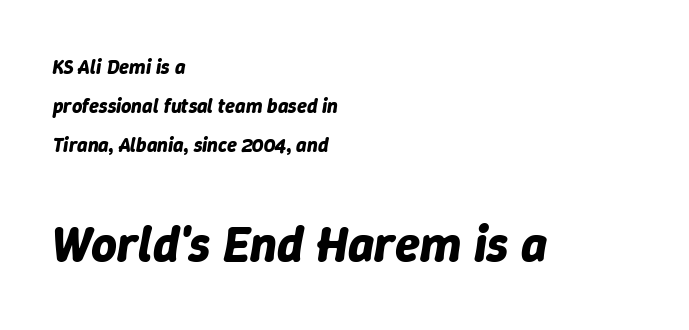
A student would call this left alignment; a typographer would say flush left, rag right. Typographic density is high because the face is bold. If you drew a line through each stem, it would be angled. Line spacing here is loose. You could not count columns in this text — the font is proportionally spaced. Between these two stacked blocks, the lower one wins on size.
